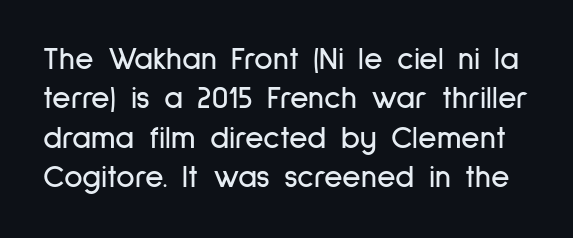
{"serif": "no", "italic": "no", "width": "condensed", "stroke_contrast": "low", "x_height": "medium", "monospaced": "no", "underline": "no", "line_spacing_ratio": 1.23, "letter_spacing": "normal", "letter_spacing_em": 0.0, "glyph_px": 32}
